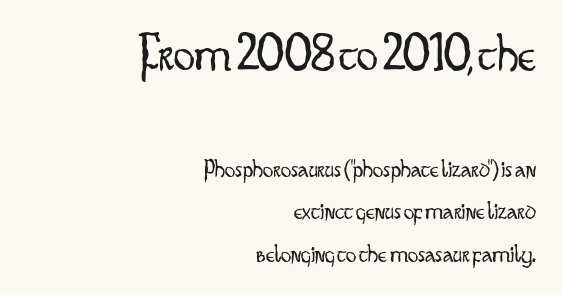
Q: Is the text bold? A: No.
Q: Is the text italic (slanted)? A: No, it is upright.
Q: Is the typeface a serif or a sans-serif typeface? A: Sans-serif.
Q: Is the text underlined? A: No.
Q: How is the paragraph aligned? A: Right-aligned.
Q: Is the spacing between letters normal or unusually wide? A: Normal.
Q: Is the spacing between lines tight, normal or loose? A: Normal.
Q: Which block of text is set in a larger size, the first (top) or the second (bottom)? A: The first (top) one.
Q: Width (condensed, normal, or wide)? A: Condensed.
Q: Stroke contrast? A: Low.
Q: x-height? A: Small.
Q: Monospaced? A: No.
